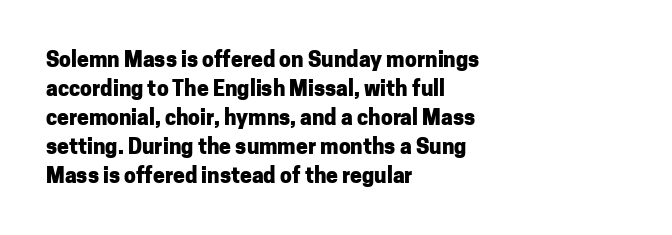
Q: Is the text bold? A: Yes.
Q: Is the text italic (slanted)? A: No, it is upright.
Q: Is the text underlined? A: No.
Q: How is the paragraph aligned? A: Left-aligned.
Q: Is the spacing between letters normal or unusually wide? A: Normal.
Q: Is the spacing between lines tight, normal or loose? A: Normal.
